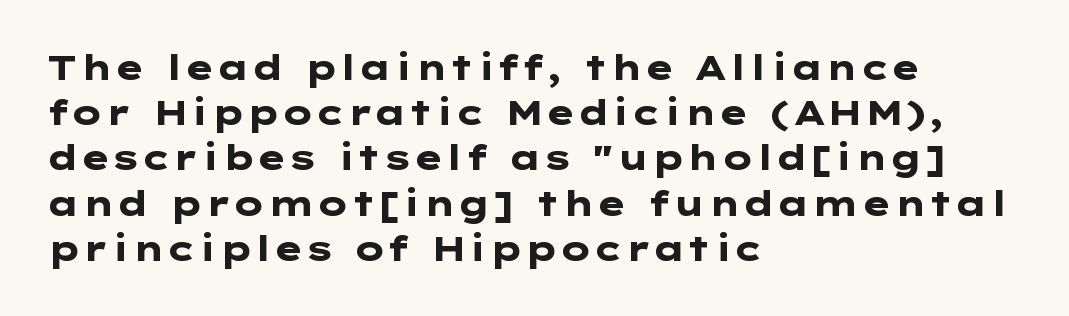
The image shows 34 px heavy, wide sans-serif type, upright; set left-aligned, normal line spacing (1.33x), normal letter spacing, not underlined; low stroke contrast and a medium x-height.
